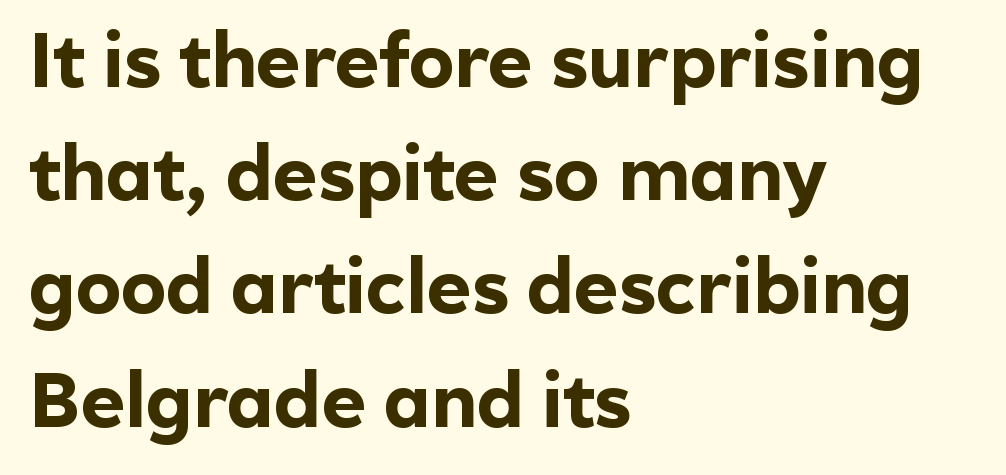
One-word summary of the alignment: left. Note: no serifs on the glyphs. Baseline-to-baseline distance is the conventional proportion of letter height. The specimen omits any rule beneath the text block's lines. Think of a printed novel: that variable character pitch is what you see here. Each glyph is drawn with heavy, bold strokes.
